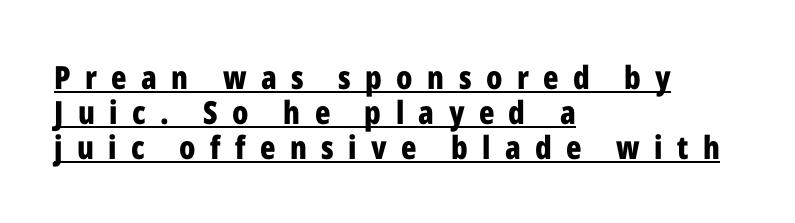
The image shows 32 px bold, condensed sans-serif type, upright; set left-aligned, tight line spacing (1.09x), unusually wide letter spacing (+0.45 em), underlined; low stroke contrast and a medium x-height.
